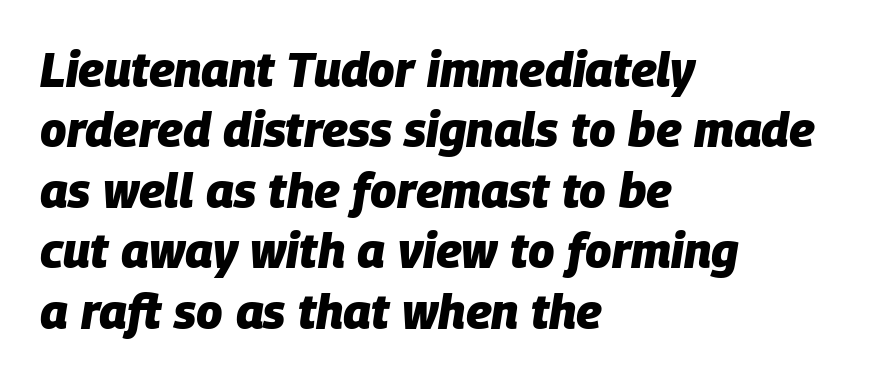
{"italic": "yes", "lean": "right", "slant_degrees": 9, "bold": "yes", "weight": "heavy", "width": "normal", "stroke_contrast": "low", "x_height": "large", "monospaced": "no", "underline": "no", "align": "left", "line_spacing": "normal", "line_spacing_ratio": 1.26, "letter_spacing": "normal", "letter_spacing_em": 0.0, "glyph_px": 48}
